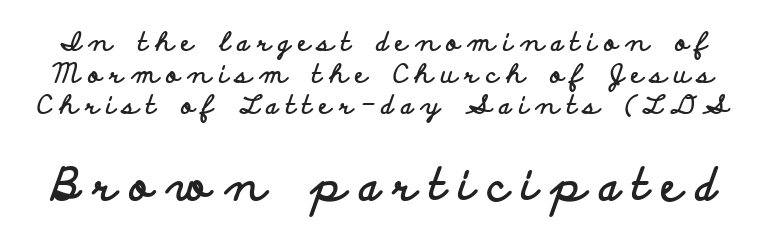
The image shows 45 px bold, wide sans-serif type; set line spacing 1.22x, unusually wide letter spacing (+0.3 em), not underlined; the second (bottom) block is 1.73x larger; low stroke contrast and a small x-height.
